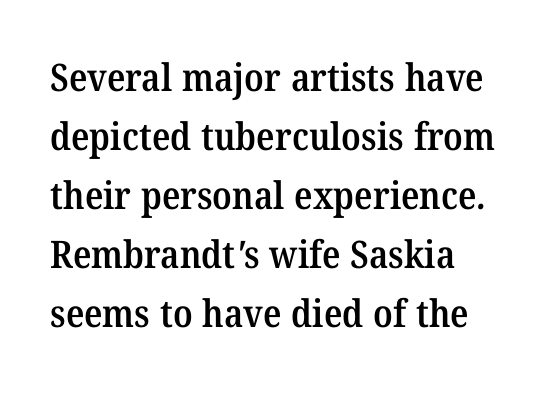
{"serif": "yes", "bold": "semi", "weight": "semibold", "width": "normal", "stroke_contrast": "medium", "x_height": "medium", "monospaced": "no", "underline": "no", "align": "left", "line_spacing": "normal", "line_spacing_ratio": 1.55, "letter_spacing": "normal", "letter_spacing_em": 0.0, "glyph_px": 38}
